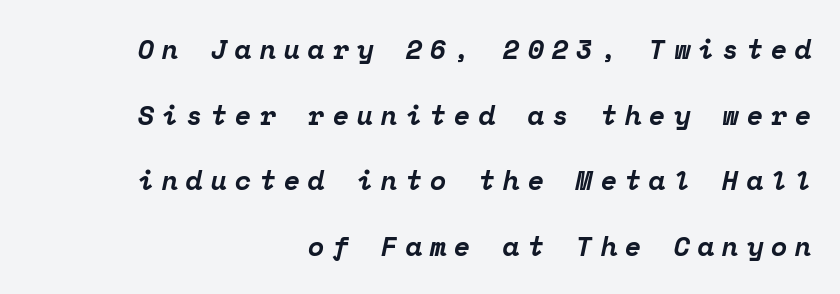
The image shows 27 px bold type, italic (leaning right); set right-aligned, loose line spacing (2.43x), unusually wide letter spacing (+0.29 em), not underlined.
